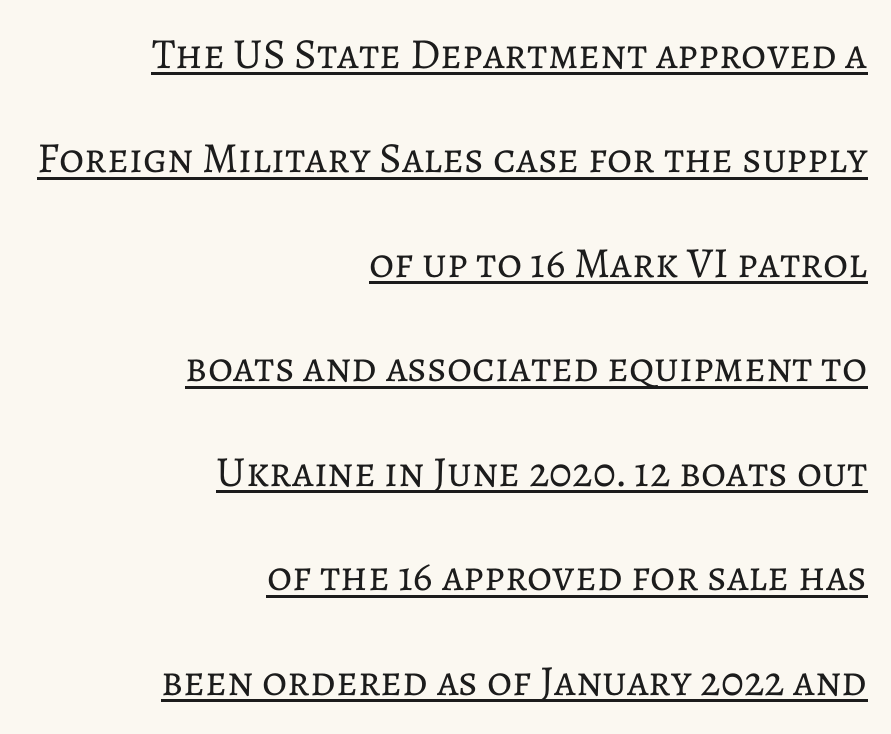
Q: Is the text bold? A: No.
Q: Is the text italic (slanted)? A: No, it is upright.
Q: Is the text underlined? A: Yes.
Q: How is the paragraph aligned? A: Right-aligned.
Q: Is the spacing between letters normal or unusually wide? A: Normal.
Q: Is the spacing between lines tight, normal or loose? A: Loose.
Q: Width (condensed, normal, or wide)? A: Normal.
Q: Stroke contrast? A: Low.
Q: x-height? A: Medium.
Q: Monospaced? A: No.
